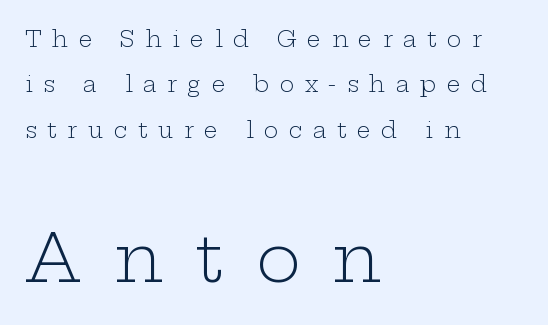
Vertical stems look standard width or narrower in stroke. Where is the straight margin? On the left. Look at the tracking — it's clearly loosened, letters drifting apart. Yep, those are serifs on the letters.
